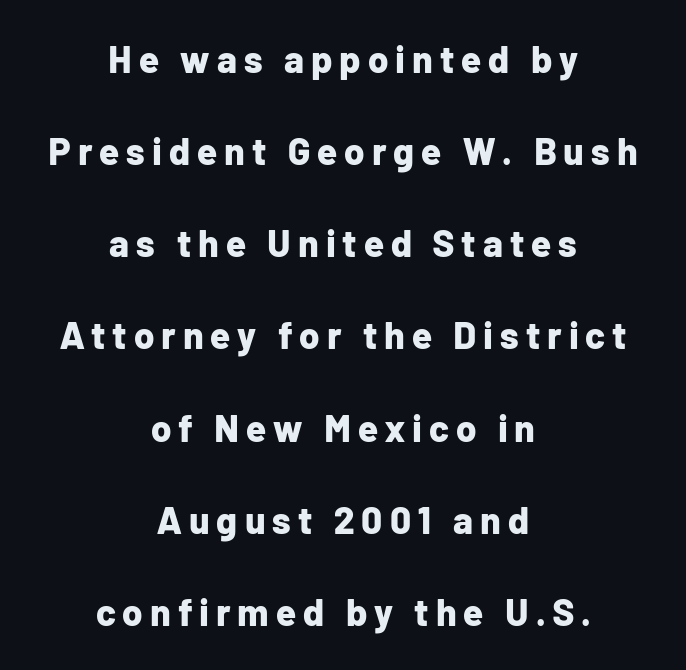
{"serif": "no", "italic": "no", "bold": "yes", "weight": "bold", "width": "normal", "stroke_contrast": "low", "x_height": "medium", "monospaced": "no", "underline": "no", "align": "center", "line_spacing": "loose", "line_spacing_ratio": 2.49, "glyph_px": 37}
